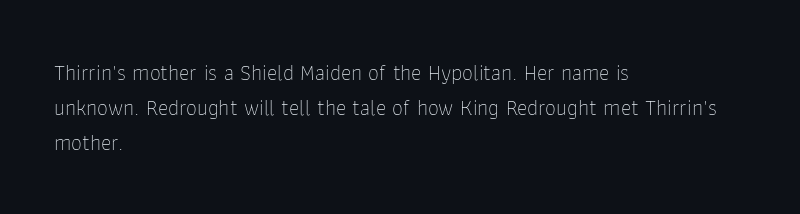
Every stem runs plumb, perpendicular to the baseline. Ink coverage per letter is moderate at most. Does extra space separate the letters? No, they use regular spacing. Line starts are locked; line ends wander. If you measured baseline to baseline, you'd find a middling distance.
